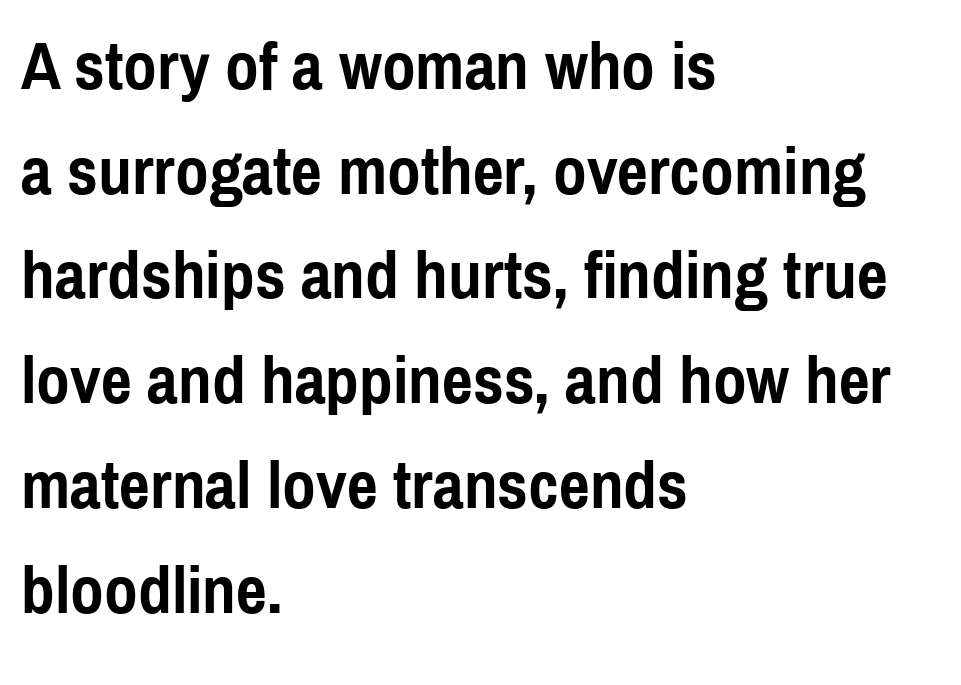
{"serif": "no", "italic": "no", "bold": "yes", "weight": "semibold", "width": "condensed", "x_height": "medium", "monospaced": "no", "underline": "no", "align": "left", "line_spacing": "normal", "line_spacing_ratio": 1.54, "letter_spacing": "normal", "letter_spacing_em": 0.0, "glyph_px": 68}
